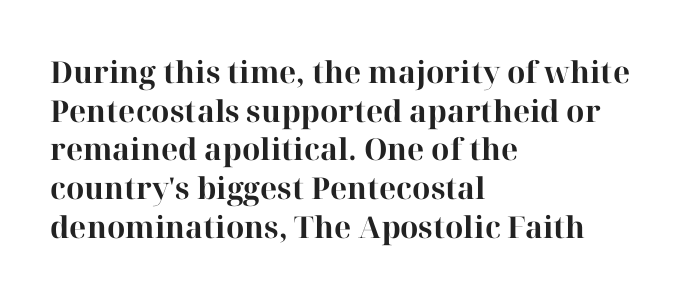
The image shows 30 px bold serif type, upright; set left-aligned, normal line spacing (1.29x), normal letter spacing, not underlined; high stroke contrast and a medium x-height.
